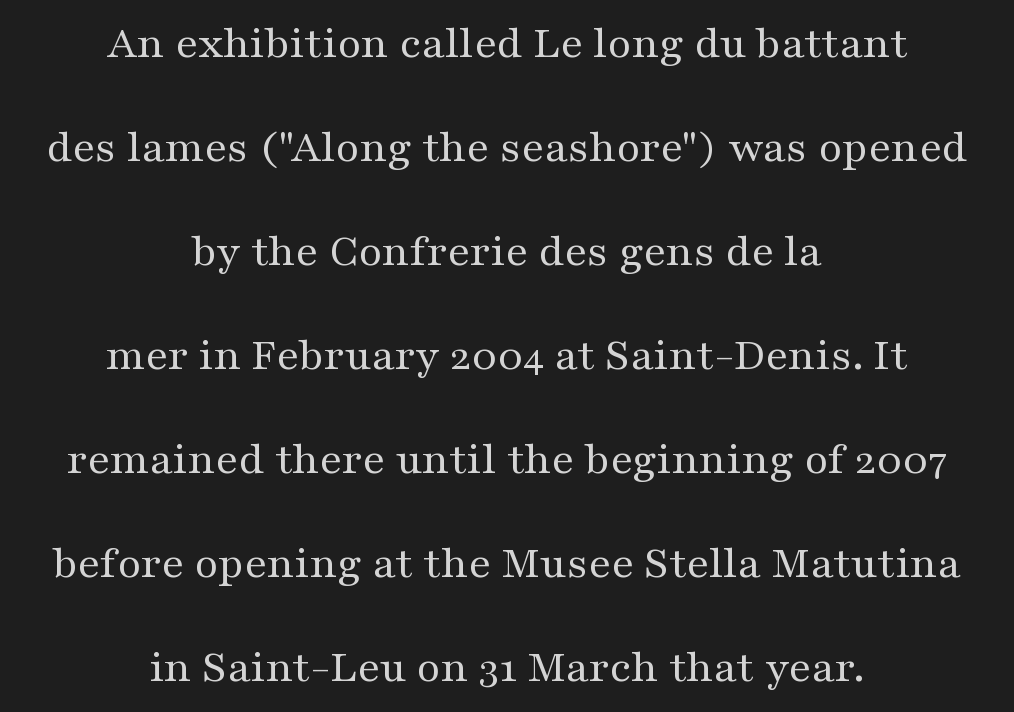
Q: Is the text bold? A: No.
Q: Is the text italic (slanted)? A: No, it is upright.
Q: Is the typeface a serif or a sans-serif typeface? A: Serif.
Q: Is the text underlined? A: No.
Q: How is the paragraph aligned? A: Centered.
Q: Is the spacing between letters normal or unusually wide? A: Normal.
Q: Is the spacing between lines tight, normal or loose? A: Loose.
Q: Width (condensed, normal, or wide)? A: Wide.
Q: Stroke contrast? A: Medium.
Q: x-height? A: Medium.
Q: Monospaced? A: No.
